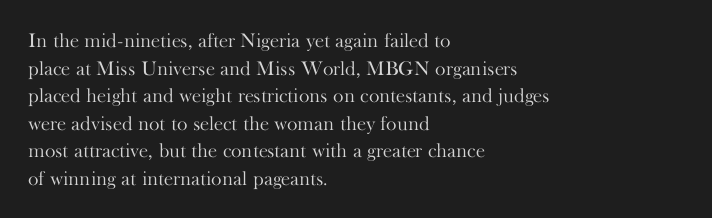
{"italic": "no", "bold": "no", "underline": "no", "align": "left", "line_spacing": "normal", "line_spacing_ratio": 1.38, "letter_spacing": "normal", "letter_spacing_em": 0.0, "glyph_px": 20}
